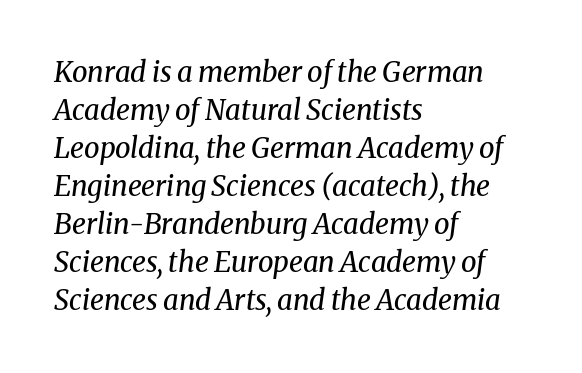
Q: Is the text bold? A: No.
Q: Is the text italic (slanted)? A: Yes, it leans right by about 8 degrees.
Q: Is the typeface a serif or a sans-serif typeface? A: Serif.
Q: Is the text underlined? A: No.
Q: How is the paragraph aligned? A: Left-aligned.
Q: Is the spacing between letters normal or unusually wide? A: Normal.
Q: Is the spacing between lines tight, normal or loose? A: Normal.
Q: Width (condensed, normal, or wide)? A: Normal.
Q: Stroke contrast? A: Medium.
Q: x-height? A: Medium.
Q: Monospaced? A: No.
